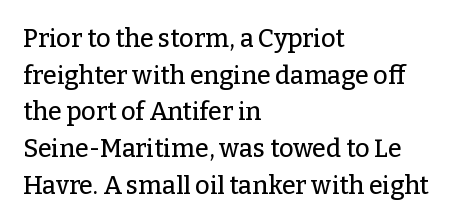
{"italic": "no", "underline": "no", "align": "left", "line_spacing": "normal", "line_spacing_ratio": 1.47, "letter_spacing": "normal", "letter_spacing_em": 0.0, "glyph_px": 25}
